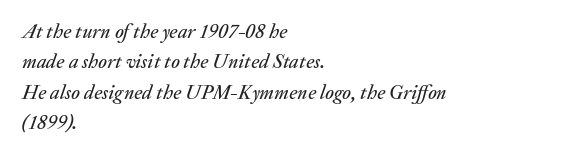
Q: Is the text italic (slanted)? A: Yes, it leans right by about 20 degrees.
Q: Is the text underlined? A: No.
Q: How is the paragraph aligned? A: Left-aligned.
Q: Is the spacing between letters normal or unusually wide? A: Normal.
Q: Is the spacing between lines tight, normal or loose? A: Normal.
